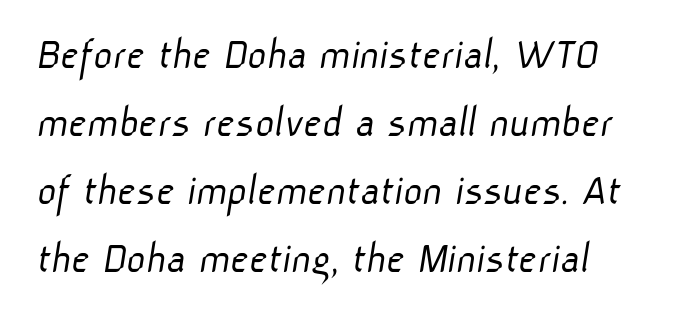
{"serif": "no", "bold": "no", "weight": "light", "width": "normal", "stroke_contrast": "low", "x_height": "medium", "monospaced": "no", "underline": "no", "line_spacing": "normal", "line_spacing_ratio": 1.48, "letter_spacing": "normal", "letter_spacing_em": 0.0, "glyph_px": 46}
